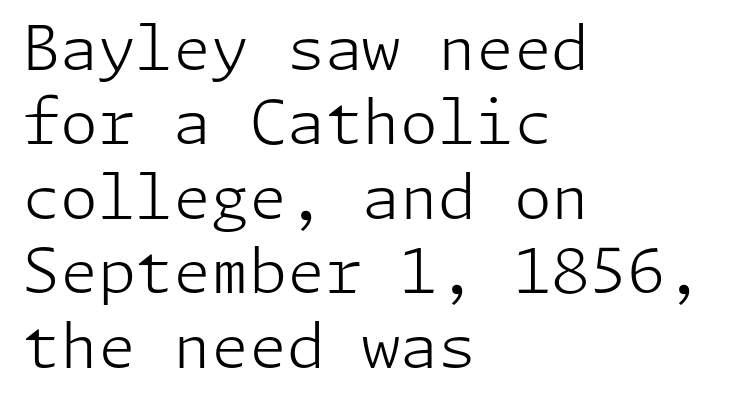
Q: Is the text bold? A: No.
Q: Is the text italic (slanted)? A: No, it is upright.
Q: Is the typeface a serif or a sans-serif typeface? A: Sans-serif.
Q: Is the text underlined? A: No.
Q: How is the paragraph aligned? A: Left-aligned.
Q: Is the spacing between letters normal or unusually wide? A: Normal.
Q: Width (condensed, normal, or wide)? A: Normal.
Q: Stroke contrast? A: Low.
Q: x-height? A: Medium.
